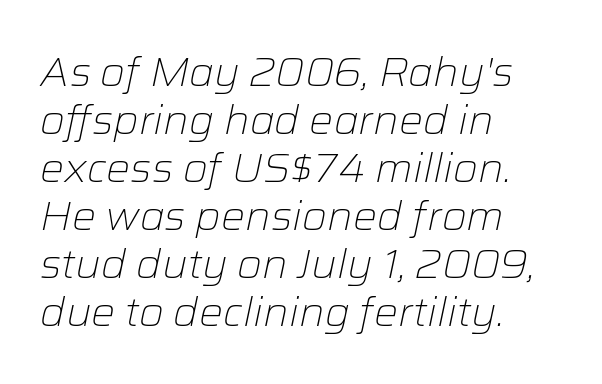
This sample is left-justified, so line endings fall wherever the words run out. Varying glyph widths throughout — classic text-font behaviour. Just letters on the line, the space beneath them empty. The weight would be labelled regular, book, light, or lighter still.
